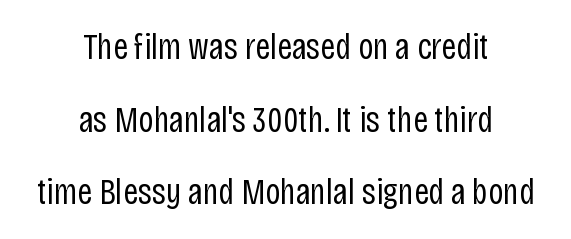
Q: Is the text bold? A: No.
Q: Is the text italic (slanted)? A: No, it is upright.
Q: Is the typeface a serif or a sans-serif typeface? A: Sans-serif.
Q: Is the text underlined? A: No.
Q: How is the paragraph aligned? A: Centered.
Q: Is the spacing between letters normal or unusually wide? A: Normal.
Q: Is the spacing between lines tight, normal or loose? A: Loose.
Q: Width (condensed, normal, or wide)? A: Condensed.
Q: Stroke contrast? A: Low.
Q: x-height? A: Large.
Q: Monospaced? A: No.
